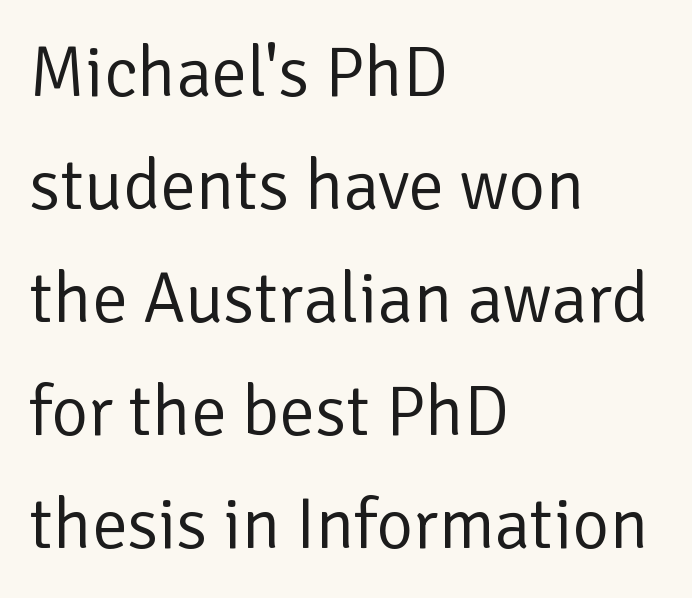
{"serif": "no", "italic": "no", "bold": "no", "weight": "regular", "width": "normal", "stroke_contrast": "low", "x_height": "medium", "monospaced": "no", "underline": "no", "align": "left", "line_spacing": "normal", "line_spacing_ratio": 1.59, "letter_spacing": "normal", "letter_spacing_em": 0.0, "glyph_px": 71}
